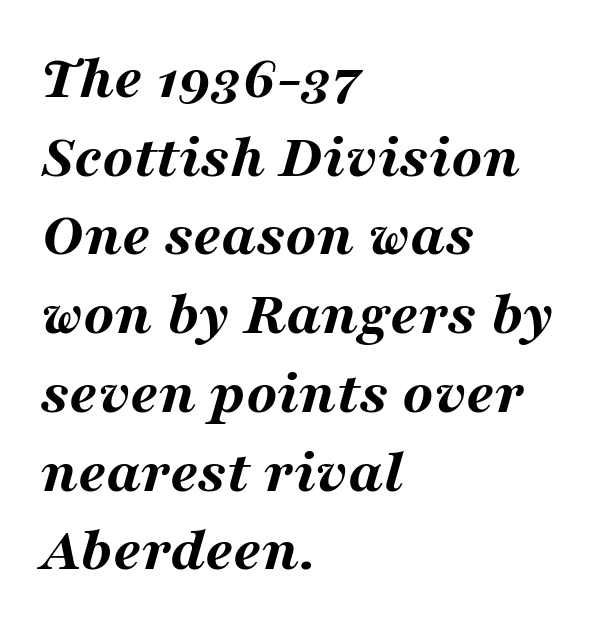
Q: Is the text bold? A: Yes.
Q: Is the text italic (slanted)? A: Yes, it leans right by about 16 degrees.
Q: Is the text underlined? A: No.
Q: How is the paragraph aligned? A: Left-aligned.
Q: Is the spacing between letters normal or unusually wide? A: Normal.
Q: Is the spacing between lines tight, normal or loose? A: Normal.
Q: Width (condensed, normal, or wide)? A: Wide.
Q: Stroke contrast? A: Medium.
Q: x-height? A: Medium.
Q: Monospaced? A: No.
